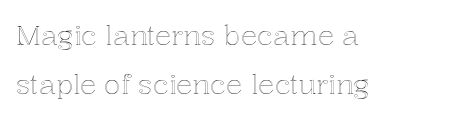
Q: Is the text italic (slanted)? A: No, it is upright.
Q: Is the text underlined? A: No.
Q: How is the paragraph aligned? A: Left-aligned.
Q: Is the spacing between letters normal or unusually wide? A: Normal.
